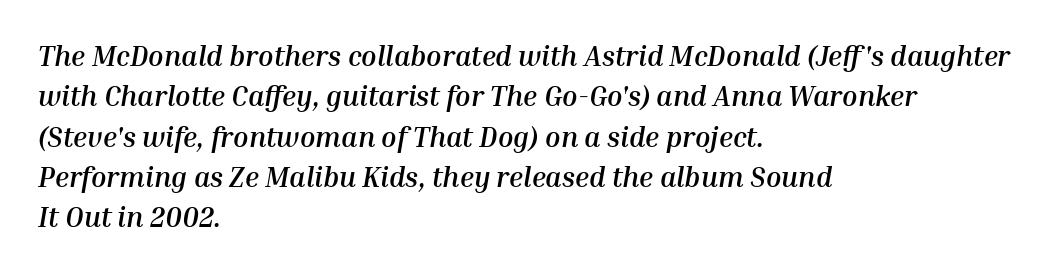
The image shows 28 px semibold type, italic (leaning right); set left-aligned, normal line spacing (1.44x), normal letter spacing, not underlined; medium stroke contrast and a medium x-height.
